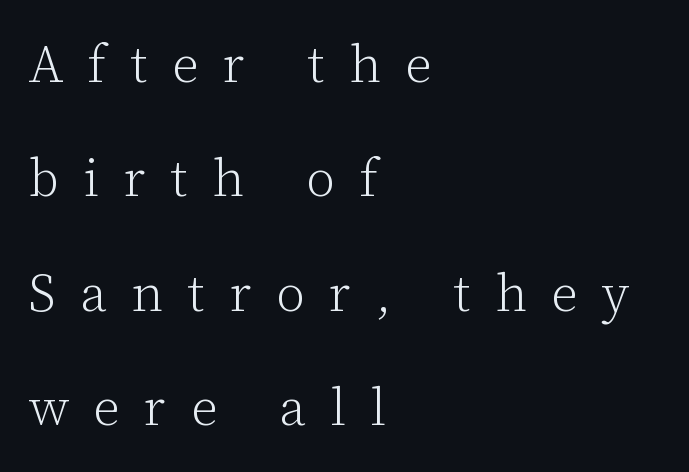
Q: Is the text bold? A: No.
Q: Is the text italic (slanted)? A: No, it is upright.
Q: Is the typeface a serif or a sans-serif typeface? A: Serif.
Q: Is the text underlined? A: No.
Q: How is the paragraph aligned? A: Left-aligned.
Q: Is the spacing between letters normal or unusually wide? A: Unusually wide.
Q: Is the spacing between lines tight, normal or loose? A: Loose.
Q: Width (condensed, normal, or wide)? A: Normal.
Q: Stroke contrast? A: Low.
Q: x-height? A: Medium.
Q: Monospaced? A: No.
